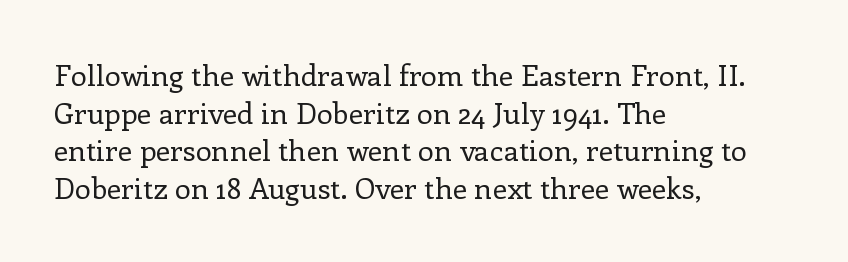
The image shows 29 px regular-weight serif type, upright; set left-aligned, normal line spacing (1.3x), normal letter spacing, not underlined; low stroke contrast and a medium x-height.
